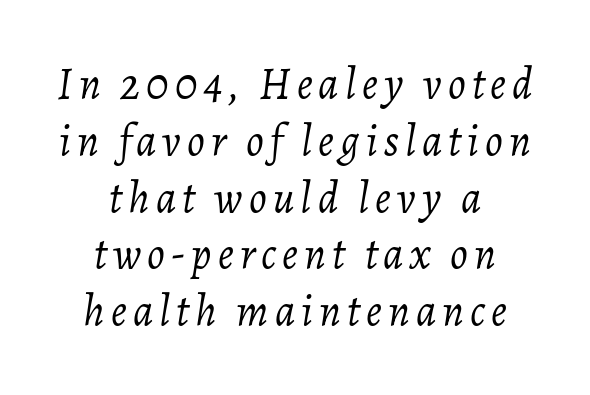
Q: Is the text bold? A: No.
Q: Is the text italic (slanted)? A: Yes, it leans right by about 7 degrees.
Q: Is the text underlined? A: No.
Q: How is the paragraph aligned? A: Centered.
Q: Is the spacing between lines tight, normal or loose? A: Normal.
Q: Width (condensed, normal, or wide)? A: Normal.
Q: Stroke contrast? A: Low.
Q: x-height? A: Medium.
Q: Monospaced? A: No.
